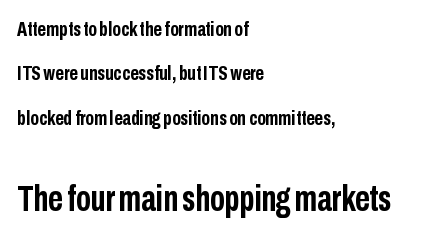
Compared with an ordinary text face, these strokes are far heavier — a full bold. Honestly, the rows look like they've been pulled way apart. Just letters on the line, the space beneath them empty. The emphasis by scale lands on block number two, below. The rendering anchors every line to the left-hand side. A typesetter would call this zero additional tracking.
